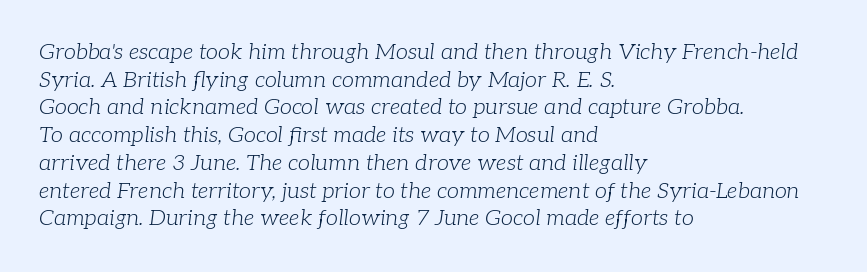
{"italic": "yes", "lean": "right", "slant_degrees": 7, "bold": "no", "underline": "no", "align": "left", "line_spacing": "normal", "line_spacing_ratio": 1.26, "letter_spacing": "normal", "letter_spacing_em": 0.0, "glyph_px": 22}
